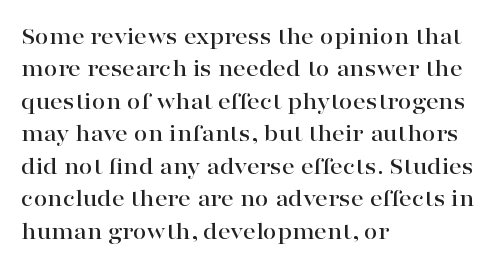
Q: Is the text italic (slanted)? A: No, it is upright.
Q: Is the text underlined? A: No.
Q: How is the paragraph aligned? A: Left-aligned.
Q: Is the spacing between letters normal or unusually wide? A: Normal.
Q: Is the spacing between lines tight, normal or loose? A: Normal.
